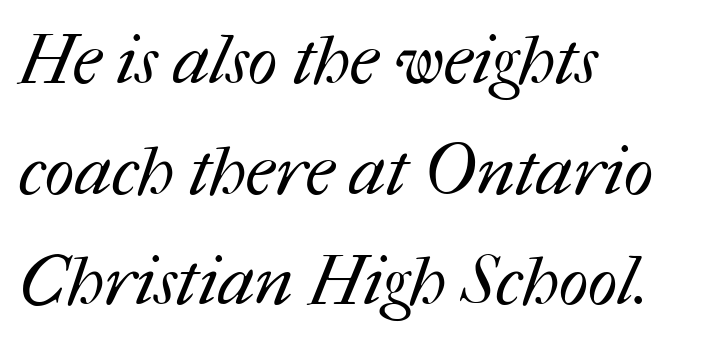
{"bold": "no", "weight": "regular", "width": "normal", "stroke_contrast": "medium", "x_height": "medium", "monospaced": "no", "underline": "no", "align": "left", "line_spacing": "normal", "line_spacing_ratio": 1.58, "letter_spacing": "normal", "letter_spacing_em": 0.0, "glyph_px": 70}
